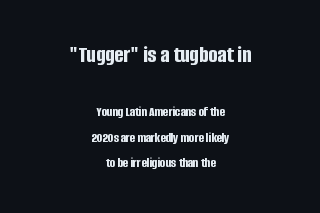
Is the letter spacing exaggerated? No — it looks like the ordinary default. Students, this is bold: see how much ink each stroke carries. Clear beneath every line of the passage. The letters in the upper block stand taller than those in the block below.
